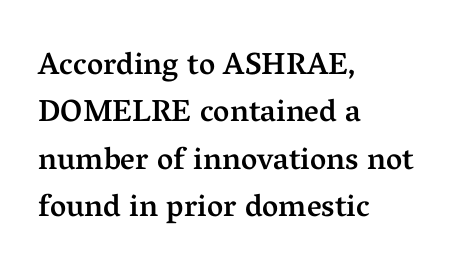
Q: Is the text bold? A: Semi-bold.
Q: Is the text italic (slanted)? A: No, it is upright.
Q: Is the typeface a serif or a sans-serif typeface? A: Serif.
Q: Is the text underlined? A: No.
Q: How is the paragraph aligned? A: Left-aligned.
Q: Is the spacing between letters normal or unusually wide? A: Normal.
Q: Is the spacing between lines tight, normal or loose? A: Normal.
Q: Width (condensed, normal, or wide)? A: Normal.
Q: Stroke contrast? A: Medium.
Q: x-height? A: Medium.
Q: Monospaced? A: No.
